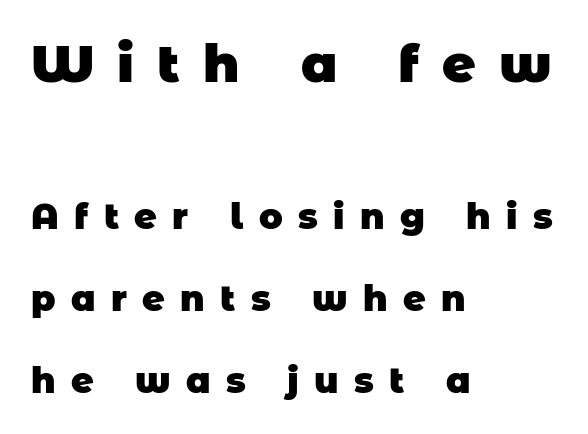
Q: Is the text bold? A: Yes.
Q: Is the typeface a serif or a sans-serif typeface? A: Sans-serif.
Q: Is the text underlined? A: No.
Q: How is the paragraph aligned? A: Left-aligned.
Q: Is the spacing between letters normal or unusually wide? A: Unusually wide.
Q: Is the spacing between lines tight, normal or loose? A: Loose.
Q: Which block of text is set in a larger size, the first (top) or the second (bottom)? A: The first (top) one.
Q: Width (condensed, normal, or wide)? A: Normal.
Q: Stroke contrast? A: Low.
Q: x-height? A: Large.
Q: Monospaced? A: No.
